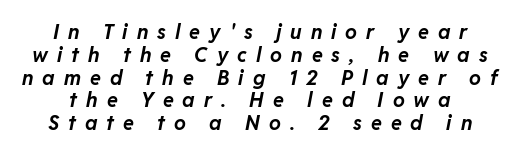
Q: Is the text bold? A: Yes.
Q: Is the text italic (slanted)? A: Yes, it leans right by about 11 degrees.
Q: Is the text underlined? A: No.
Q: Is the spacing between letters normal or unusually wide? A: Unusually wide.
Q: Is the spacing between lines tight, normal or loose? A: Tight.
